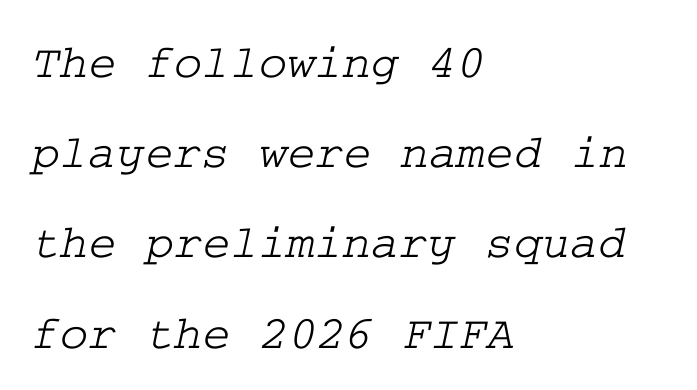
{"serif": "yes", "width": "wide", "stroke_contrast": "low", "x_height": "medium", "underline": "no", "align": "left", "line_spacing_ratio": 1.88, "letter_spacing": "normal", "letter_spacing_em": 0.0, "glyph_px": 48}
